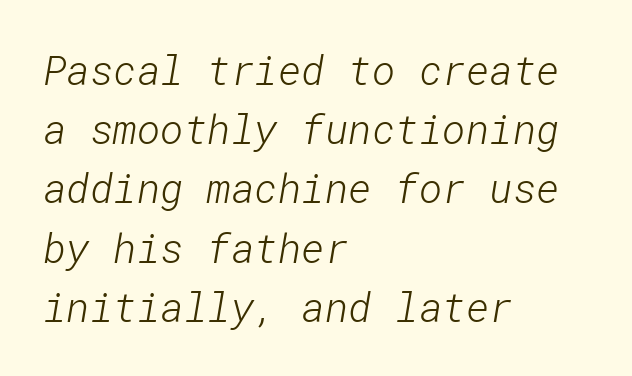
How are the letters spaced? Ordinarily, with no added tracking. This is sans-serif lettering, the kind often seen on screens and signage. Just letters on the line, the space beneath them empty. All the whitespace from short lines collects on the right.
